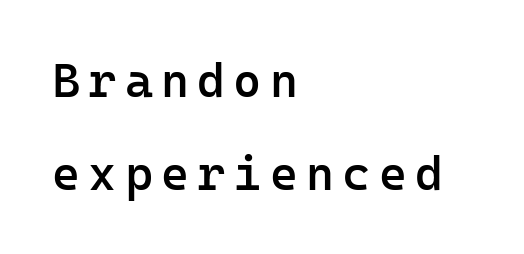
Q: Is the text bold? A: Semi-bold.
Q: Is the text italic (slanted)? A: No, it is upright.
Q: Is the typeface a serif or a sans-serif typeface? A: Sans-serif.
Q: Is the text underlined? A: No.
Q: How is the paragraph aligned? A: Left-aligned.
Q: Is the spacing between lines tight, normal or loose? A: Loose.
Q: Width (condensed, normal, or wide)? A: Normal.
Q: Stroke contrast? A: Low.
Q: x-height? A: Medium.
Q: Monospaced? A: Yes.
